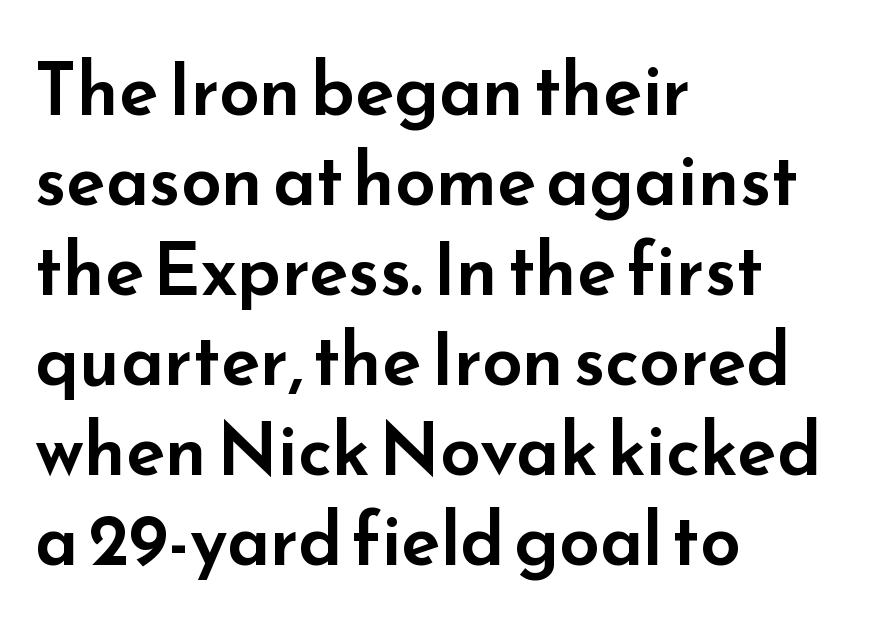
The rendering anchors every line to the left-hand side. The passage shown is not underscored anywhere. What's the leading like? Ordinary, nothing unusual. The typography opts for an upright posture over an oblique one.
